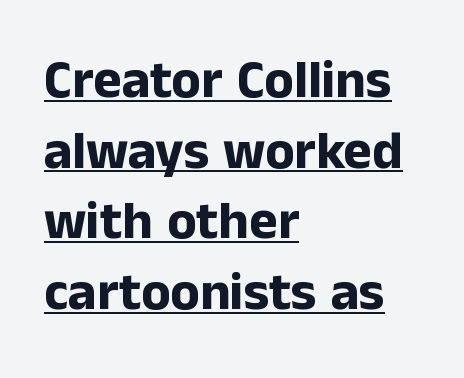
Character widths vary here, with narrow letters taking less room than wide ones. Type style note: lacks serifs. Students, note that the glyphs here touch the page at normal intervals. The compositor pushed each line to the left boundary.
